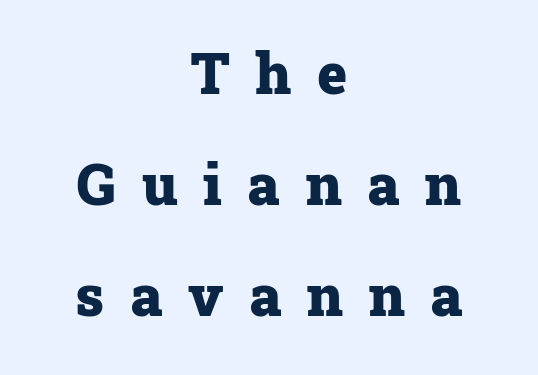
Q: Is the text bold? A: Yes.
Q: Is the text italic (slanted)? A: No, it is upright.
Q: Is the typeface a serif or a sans-serif typeface? A: Serif.
Q: Is the text underlined? A: No.
Q: How is the paragraph aligned? A: Centered.
Q: Is the spacing between letters normal or unusually wide? A: Unusually wide.
Q: Is the spacing between lines tight, normal or loose? A: Loose.
Q: Width (condensed, normal, or wide)? A: Normal.
Q: Stroke contrast? A: Low.
Q: x-height? A: Medium.
Q: Monospaced? A: No.
